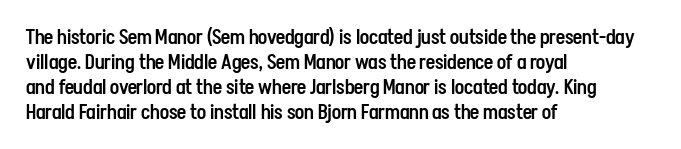
{"italic": "no", "bold": "semi", "underline": "no", "align": "left", "line_spacing": "normal", "line_spacing_ratio": 1.25, "letter_spacing": "normal", "letter_spacing_em": 0.0, "glyph_px": 20}
